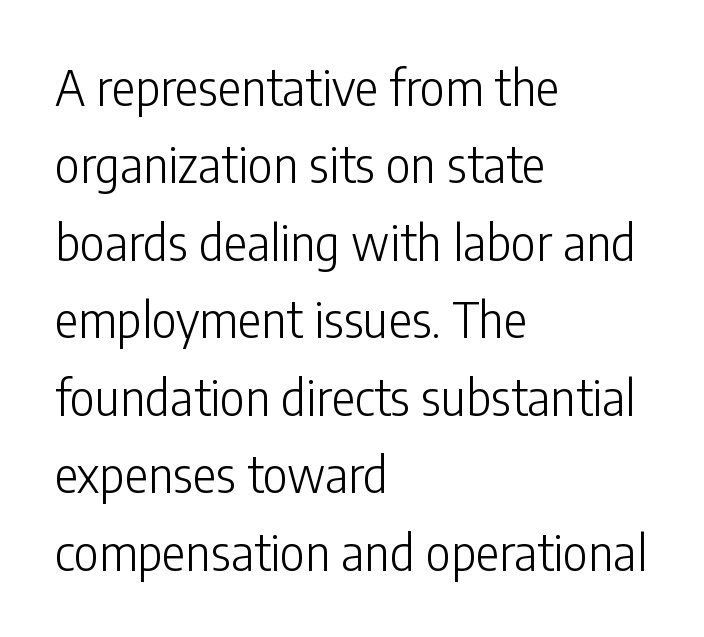
Q: Is the text bold? A: No.
Q: Is the text italic (slanted)? A: No, it is upright.
Q: Is the typeface a serif or a sans-serif typeface? A: Sans-serif.
Q: Is the text underlined? A: No.
Q: How is the paragraph aligned? A: Left-aligned.
Q: Is the spacing between letters normal or unusually wide? A: Normal.
Q: Is the spacing between lines tight, normal or loose? A: Normal.
Q: Width (condensed, normal, or wide)? A: Condensed.
Q: Stroke contrast? A: Low.
Q: x-height? A: Medium.
Q: Monospaced? A: No.
